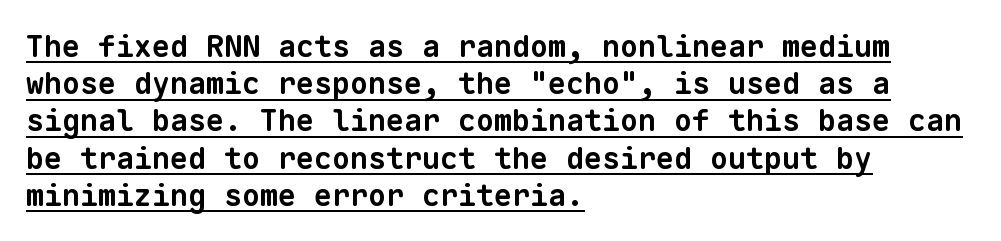
The image shows 30 px bold sans-serif type, monospaced; set left-aligned, line spacing 1.24x, normal letter spacing, underlined; low stroke contrast and a medium x-height.
